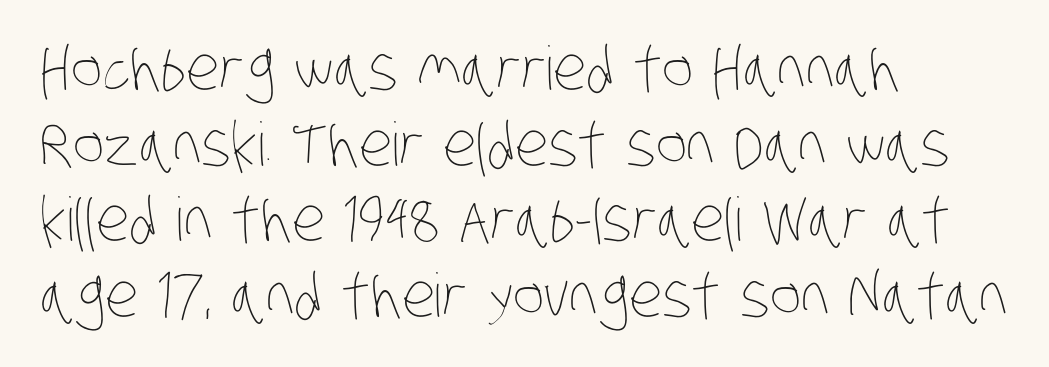
The image shows 60 px thin, condensed type; set left-aligned, normal line spacing (1.26x), normal letter spacing, not underlined; low stroke contrast and a large x-height.
